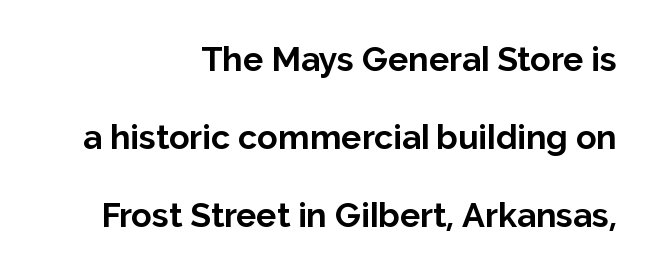
{"serif": "no", "italic": "no", "bold": "yes", "weight": "bold", "width": "normal", "stroke_contrast": "low", "x_height": "medium", "monospaced": "no", "underline": "no", "align": "right", "line_spacing": "loose", "line_spacing_ratio": 2.3, "letter_spacing": "normal", "letter_spacing_em": 0.0, "glyph_px": 34}
